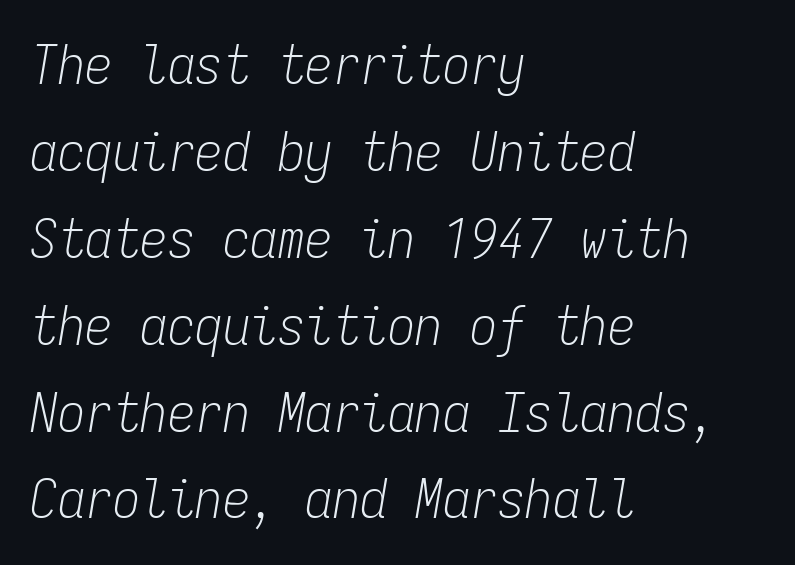
The image shows 55 px light, condensed type, italic (leaning right), monospaced; set left-aligned, normal line spacing (1.58x), normal letter spacing, not underlined; low stroke contrast and a medium x-height.
